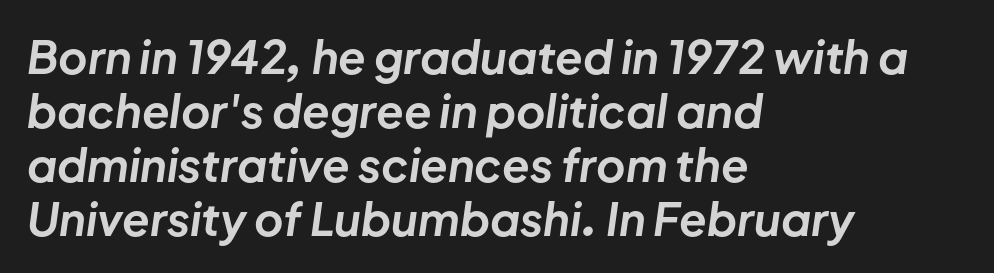
Q: Is the text bold? A: Yes.
Q: Is the text italic (slanted)? A: Yes, it leans right by about 8 degrees.
Q: Is the text underlined? A: No.
Q: How is the paragraph aligned? A: Left-aligned.
Q: Is the spacing between letters normal or unusually wide? A: Normal.
Q: Width (condensed, normal, or wide)? A: Normal.
Q: Stroke contrast? A: Low.
Q: x-height? A: Medium.
Q: Monospaced? A: No.
